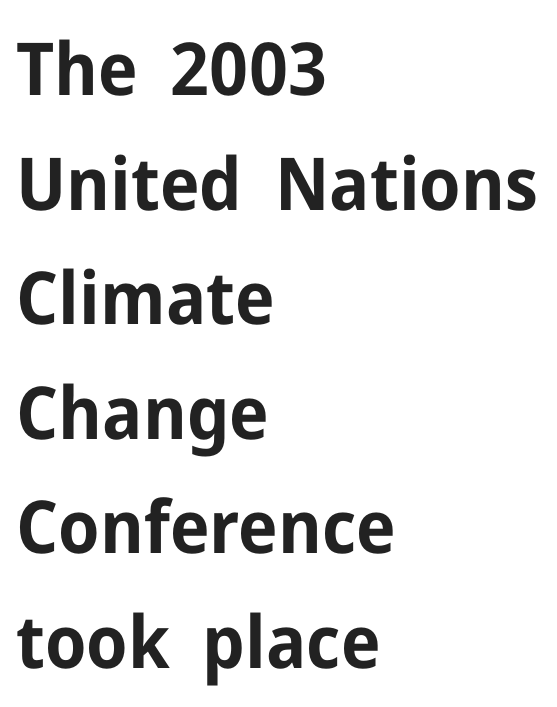
{"serif": "no", "italic": "no", "bold": "yes", "weight": "bold", "width": "normal", "stroke_contrast": "low", "x_height": "medium", "monospaced": "no", "underline": "no", "align": "left", "line_spacing": "normal", "line_spacing_ratio": 1.57, "letter_spacing": "normal", "letter_spacing_em": 0.0, "glyph_px": 73}
